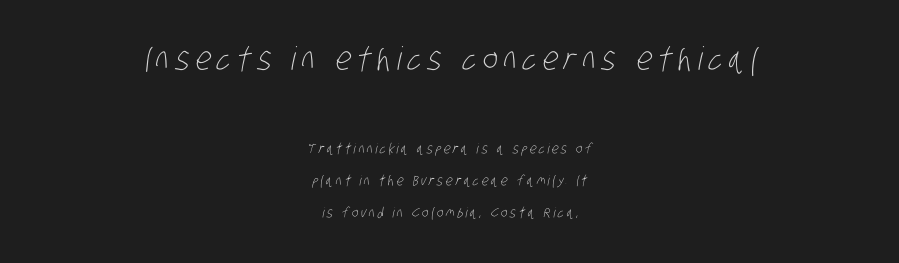
The image shows 32 px light, condensed sans-serif type; set centered, loose line spacing (2.27x), not underlined; the first (top) block is 2.29x larger; low stroke contrast and a large x-height.
